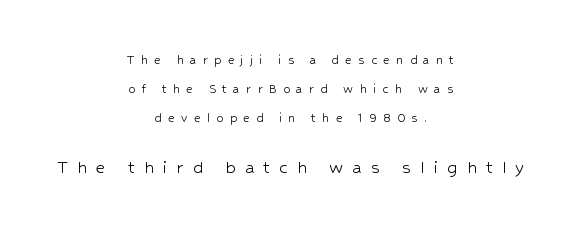
Q: Is the text bold? A: No.
Q: Is the text italic (slanted)? A: No, it is upright.
Q: Is the text underlined? A: No.
Q: How is the paragraph aligned? A: Centered.
Q: Is the spacing between letters normal or unusually wide? A: Unusually wide.
Q: Is the spacing between lines tight, normal or loose? A: Loose.
Q: Which block of text is set in a larger size, the first (top) or the second (bottom)? A: The second (bottom) one.
